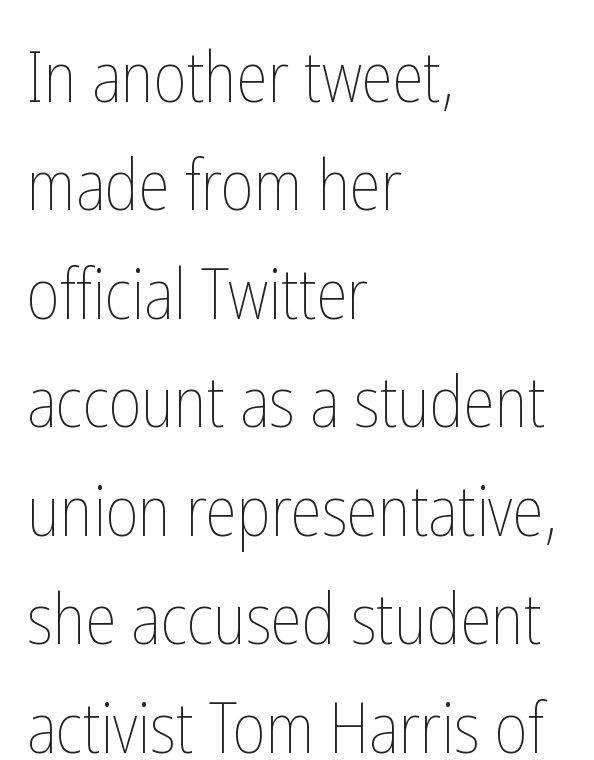
Is the letter spacing exaggerated? No — it looks like the ordinary default. These glyphs show unthickened strokes, regular width or finer. The letters advance in unequal steps, a hallmark of proportional type. Summary of vertical rhythm: regular, with standard interline spacing. Style check: upright. Check the space under the baseline: it is left empty.
